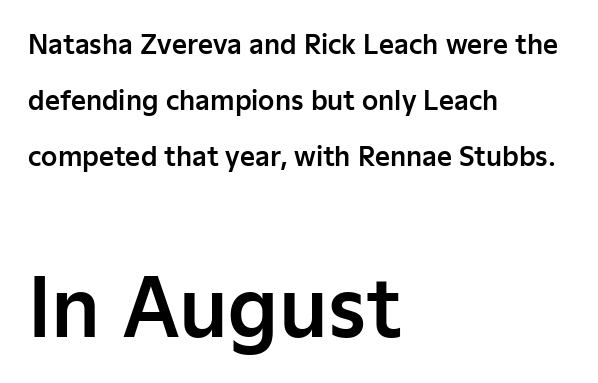
Q: Is the text italic (slanted)? A: No, it is upright.
Q: Is the typeface a serif or a sans-serif typeface? A: Sans-serif.
Q: Is the text underlined? A: No.
Q: How is the paragraph aligned? A: Left-aligned.
Q: Is the spacing between letters normal or unusually wide? A: Normal.
Q: Is the spacing between lines tight, normal or loose? A: Loose.
Q: Which block of text is set in a larger size, the first (top) or the second (bottom)? A: The second (bottom) one.
Q: Width (condensed, normal, or wide)? A: Normal.
Q: Stroke contrast? A: Low.
Q: x-height? A: Medium.
Q: Monospaced? A: No.
